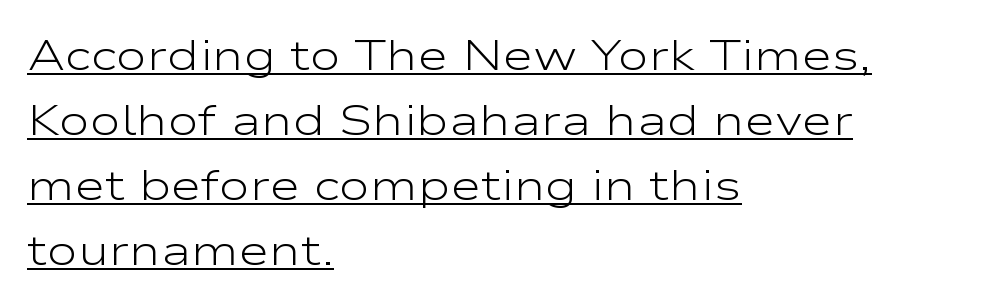
{"serif": "no", "italic": "no", "bold": "no", "weight": "light", "width": "wide", "stroke_contrast": "low", "x_height": "medium", "monospaced": "no", "underline": "yes", "align": "left", "line_spacing": "normal", "line_spacing_ratio": 1.55, "letter_spacing": "normal", "letter_spacing_em": 0.0, "glyph_px": 42}
